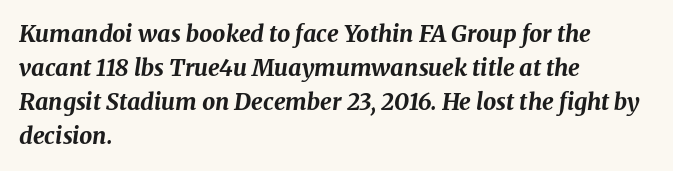
The image shows 23 px bold type, italic (leaning right); set left-aligned, normal line spacing (1.48x), normal letter spacing, not underlined.
